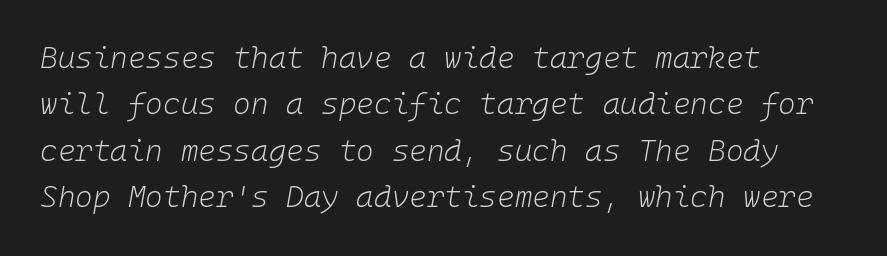
Do the characters align in a grid? Yes, the font is monospaced. Descender tails drop into unmarked territory. Weight class: somewhere from thin through regular. One glance says typical: line gaps are just what's usual.
